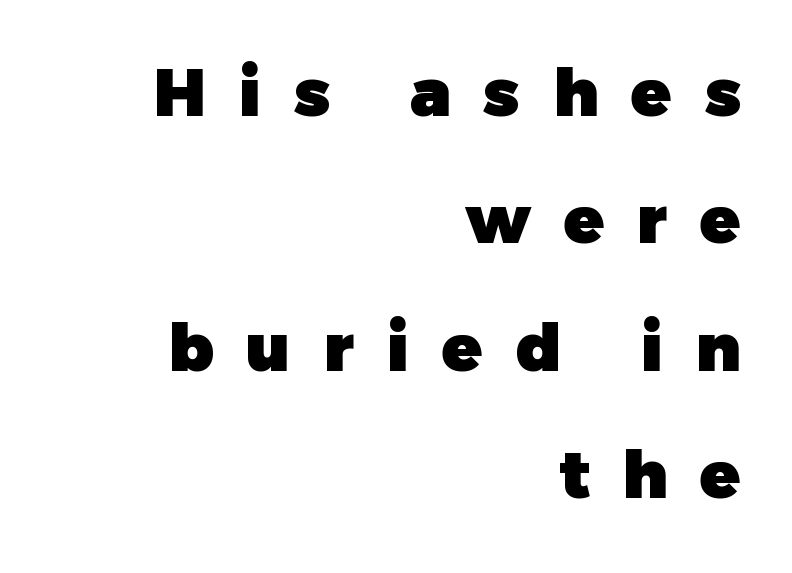
The image shows 66 px heavy sans-serif type, upright; set right-aligned, loose line spacing (1.93x), unusually wide letter spacing (+0.5 em), not underlined; low stroke contrast and a medium x-height.
